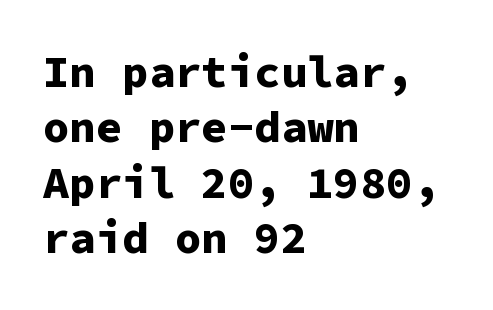
The image shows 44 px bold sans-serif type, upright, monospaced; set left-aligned, normal line spacing (1.26x), normal letter spacing, not underlined; low stroke contrast and a medium x-height.
